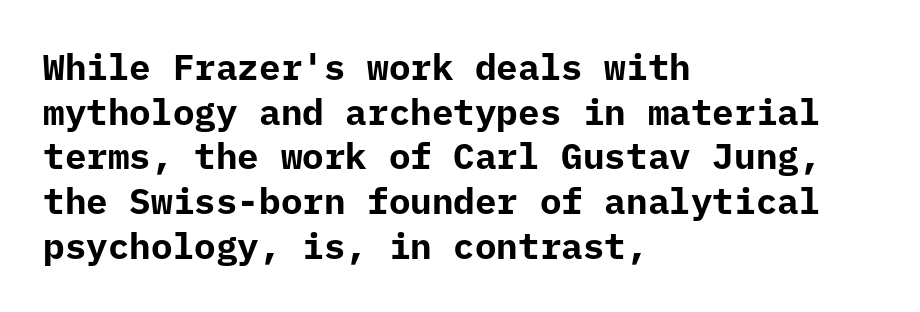
If you drew a ruler down the left edge, every line would touch it. Unmarked baselines from the first word to the last. A roman cut, with each character standing at attention. A full-strength bold gives these letters their thick strokes. Think of a typewriter: that constant character pitch is what you see here. Caption: standard tracking, unaltered.
